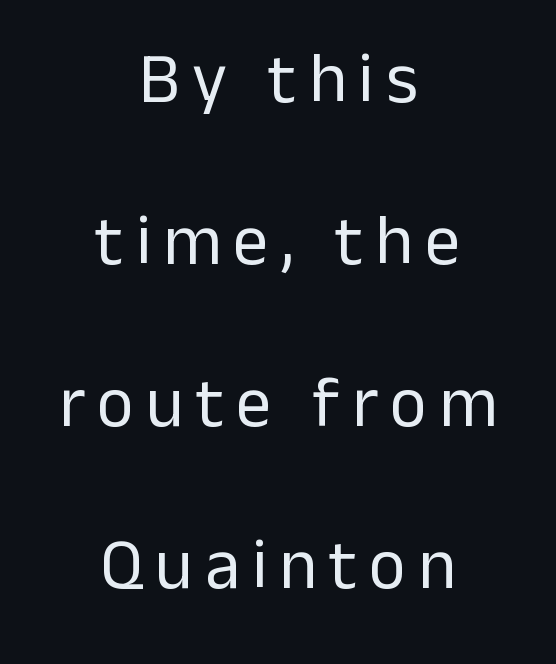
Nothing sits at the stroke ends, so this counts as sans-serif. The strip under each line holds only bare page. The face used here is proportionally spaced, like ordinary book or web type. This is the regular roman posture of the typeface.
